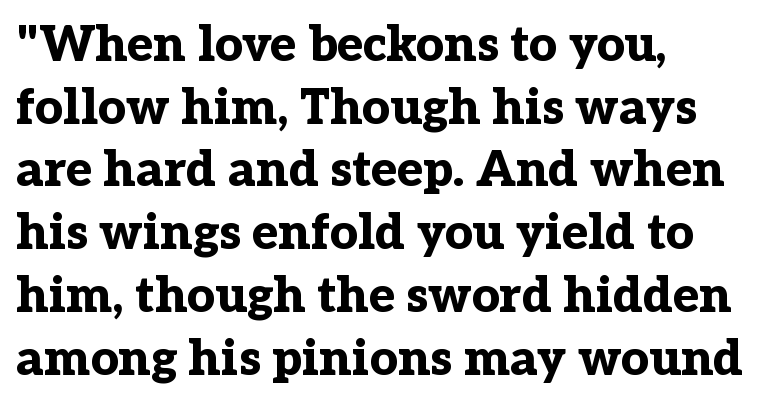
Q: Is the text bold? A: Yes.
Q: Is the text italic (slanted)? A: No, it is upright.
Q: Is the typeface a serif or a sans-serif typeface? A: Serif.
Q: Is the text underlined? A: No.
Q: How is the paragraph aligned? A: Left-aligned.
Q: Is the spacing between letters normal or unusually wide? A: Normal.
Q: Is the spacing between lines tight, normal or loose? A: Normal.
Q: Width (condensed, normal, or wide)? A: Normal.
Q: Stroke contrast? A: Low.
Q: x-height? A: Medium.
Q: Monospaced? A: No.
